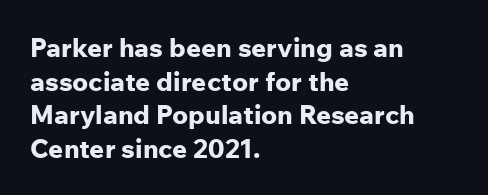
Regarding leading, the lines here are spaced in the standard way. Nothing unusual about the tracking: characters are spaced as the font intends. Clear beneath every line of the passage. The compositor pushed each line to the left boundary. Ascenders rise straight up at ninety degrees. The font is running at its bold setting.
